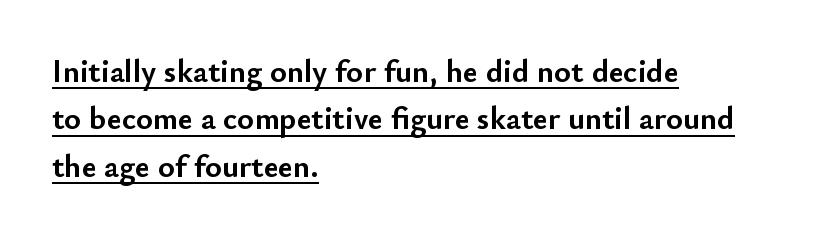
Classification — sans serif. This sample carries an underscore along the baseline area. What stands out about the letter spacing? Nothing — it is the standard amount. You could not count columns in this text — the font is proportionally spaced.
